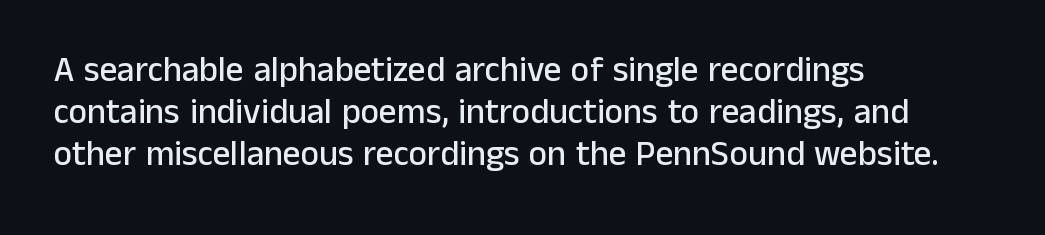
{"serif": "no", "italic": "no", "width": "normal", "stroke_contrast": "low", "x_height": "medium", "monospaced": "no", "underline": "no", "align": "left", "line_spacing_ratio": 1.2, "letter_spacing": "normal", "letter_spacing_em": 0.0, "glyph_px": 35}
